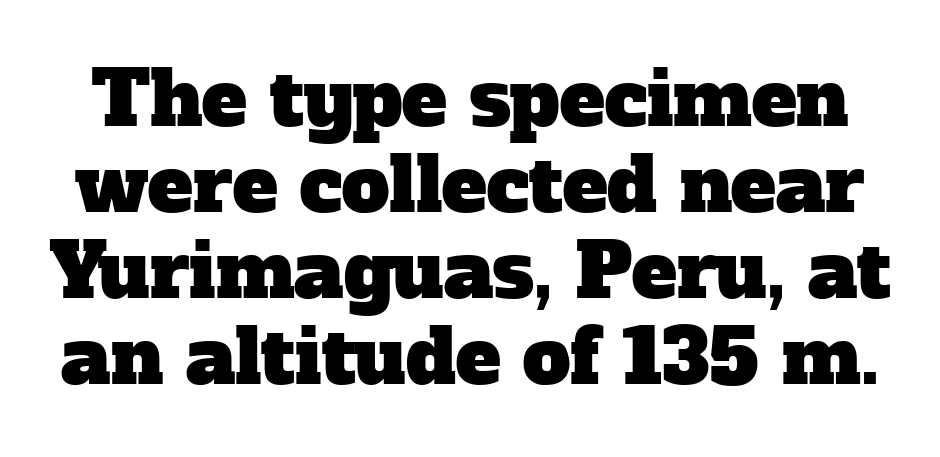
The glyphs in this specimen are seriffed. The vertical gap from one line to the next is small. In terms of letterspacing, this is plain default setting. The foot of each line stays bare and open. Is this a fixed-width face? No — the glyphs have proportional, varying widths.
